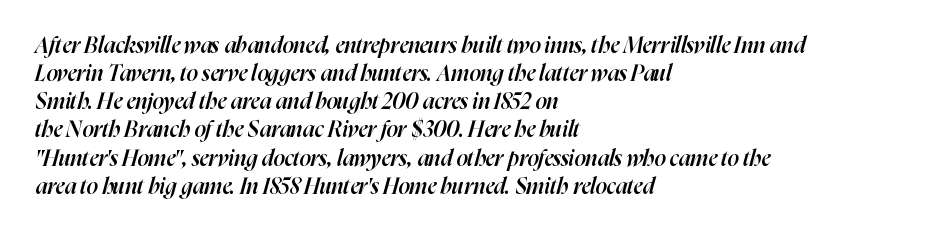
{"italic": "yes", "lean": "right", "slant_degrees": 16, "bold": "semi", "underline": "no", "align": "left", "line_spacing": "normal", "line_spacing_ratio": 1.28, "letter_spacing": "normal", "letter_spacing_em": 0.0, "glyph_px": 22}
